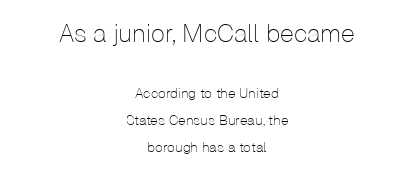
The image shows 25 px text type, upright; set centered, loose line spacing (1.9x), normal letter spacing, not underlined; the first (top) block is 1.79x larger.
